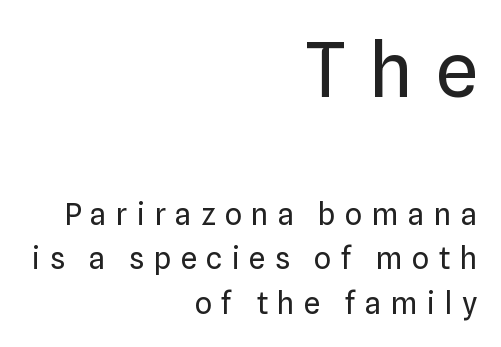
{"serif": "no", "italic": "no", "bold": "no", "weight": "regular", "width": "normal", "stroke_contrast": "low", "x_height": "medium", "monospaced": "no", "underline": "no", "align": "right", "line_spacing": "normal", "line_spacing_ratio": 1.49, "letter_spacing": "wide", "letter_spacing_em": 0.31, "larger_block": "first", "size_ratio": 2.5, "glyph_px": 75}
